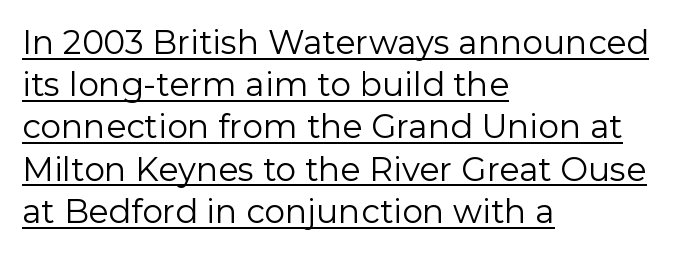
Observe the ordinary spacing: letters are neighbours, not strangers. Unbolded letterforms with no extra heft. The ragged edge is on the right, which tells us the setting is flush left. How would I describe the line gaps? Plain and ordinary. Type style note: lacks serifs. Characters remain perfectly vertical along every line.
